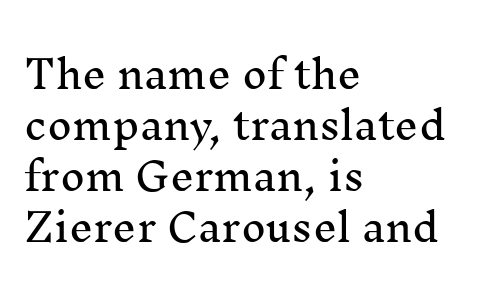
To sum up the face: it has serifs. Here the designer chose a conventional face with non-uniform glyph widths. Descenders are the only things crossing below the line. In terms of leading, this rendering sits right in the middle. Teacher's note: observe the even left margin — that is flush-left alignment.
